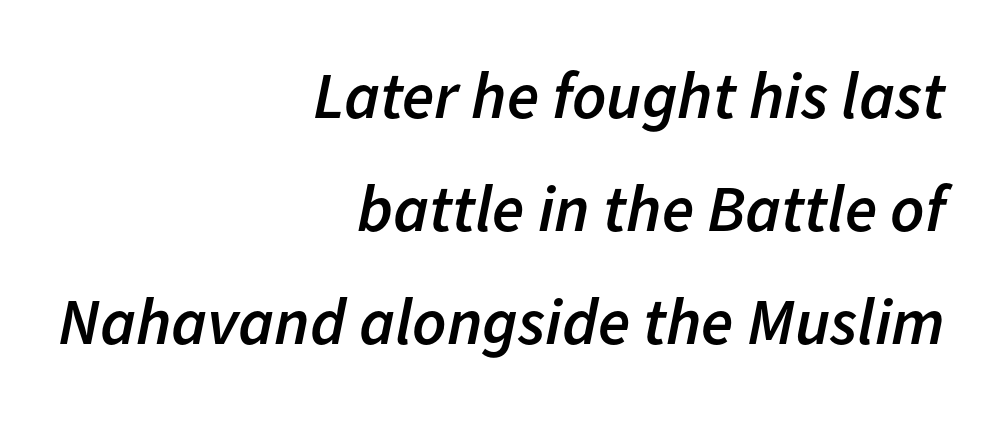
{"italic": "yes", "lean": "right", "slant_degrees": 11, "bold": "semi", "weight": "semibold", "width": "normal", "stroke_contrast": "low", "x_height": "medium", "monospaced": "no", "underline": "no", "align": "right", "line_spacing_ratio": 1.71, "letter_spacing": "normal", "letter_spacing_em": 0.0, "glyph_px": 66}
